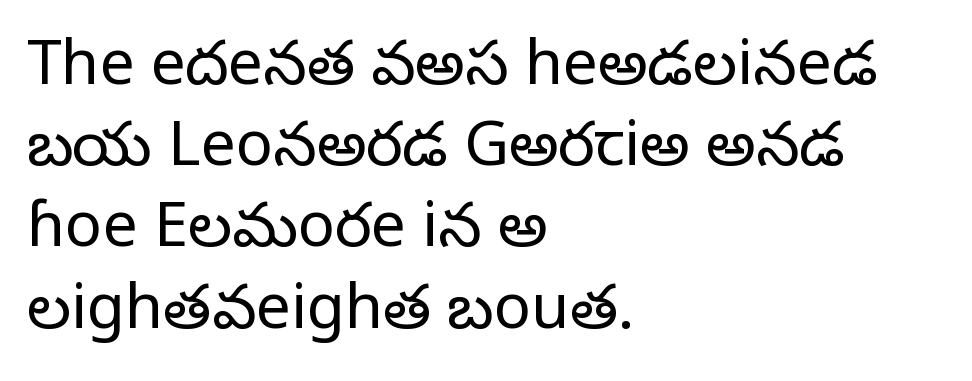
The letters look calm and open, with moderate or lighter stems. Typeset ragged right — the left edge is the straight one. The zone under the glyphs is completely vacant. The letters advance in unequal steps, a hallmark of proportional type.
